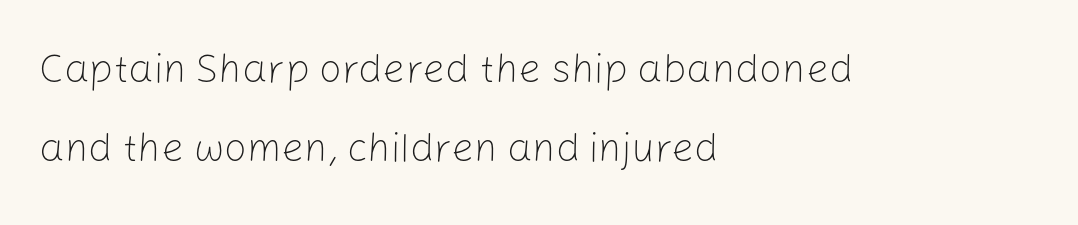
Q: Is the text bold? A: No.
Q: Is the text italic (slanted)? A: No, it is upright.
Q: Is the typeface a serif or a sans-serif typeface? A: Sans-serif.
Q: Is the text underlined? A: No.
Q: How is the paragraph aligned? A: Left-aligned.
Q: Is the spacing between letters normal or unusually wide? A: Normal.
Q: Is the spacing between lines tight, normal or loose? A: Loose.
Q: Width (condensed, normal, or wide)? A: Normal.
Q: Stroke contrast? A: Low.
Q: x-height? A: Medium.
Q: Monospaced? A: No.
